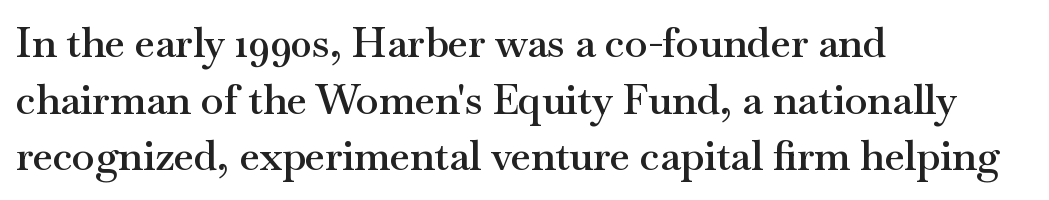
Q: Is the text bold? A: Semi-bold.
Q: Is the text italic (slanted)? A: No, it is upright.
Q: Is the typeface a serif or a sans-serif typeface? A: Serif.
Q: Is the text underlined? A: No.
Q: How is the paragraph aligned? A: Left-aligned.
Q: Is the spacing between letters normal or unusually wide? A: Normal.
Q: Is the spacing between lines tight, normal or loose? A: Normal.
Q: Width (condensed, normal, or wide)? A: Wide.
Q: Stroke contrast? A: Medium.
Q: x-height? A: Small.
Q: Monospaced? A: No.
